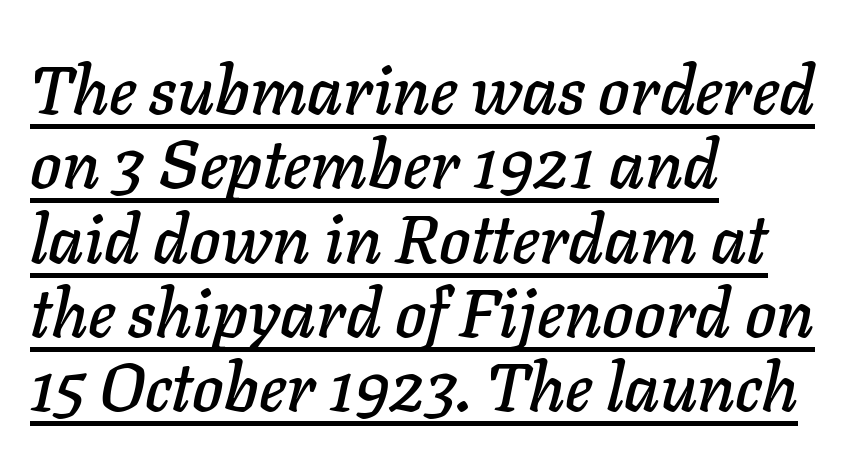
{"italic": "yes", "lean": "right", "slant_degrees": 11, "width": "normal", "stroke_contrast": "low", "x_height": "medium", "monospaced": "no", "underline": "yes", "align": "left", "line_spacing": "tight", "line_spacing_ratio": 1.11, "letter_spacing": "normal", "letter_spacing_em": 0.0, "glyph_px": 67}
